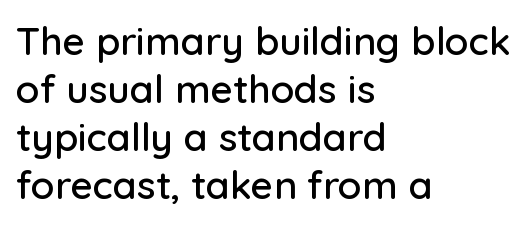
Q: Is the text italic (slanted)? A: No, it is upright.
Q: Is the typeface a serif or a sans-serif typeface? A: Sans-serif.
Q: Is the text underlined? A: No.
Q: How is the paragraph aligned? A: Left-aligned.
Q: Is the spacing between letters normal or unusually wide? A: Normal.
Q: Width (condensed, normal, or wide)? A: Normal.
Q: Stroke contrast? A: Low.
Q: x-height? A: Medium.
Q: Monospaced? A: No.
